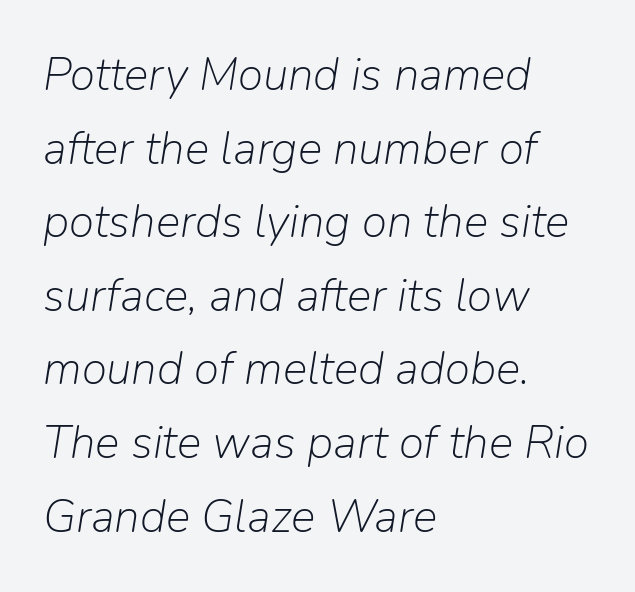
The image shows 46 px light type, italic (leaning right); set left-aligned, normal line spacing (1.6x), normal letter spacing, not underlined; low stroke contrast and a medium x-height.
